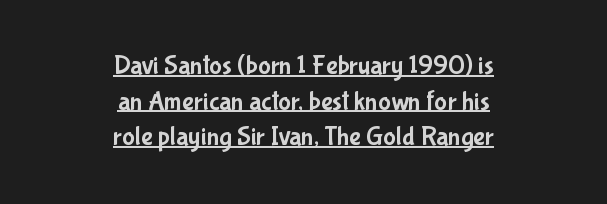
{"italic": "no", "underline": "yes", "align": "center", "line_spacing": "normal", "line_spacing_ratio": 1.32, "letter_spacing": "normal", "letter_spacing_em": 0.0, "glyph_px": 27}
